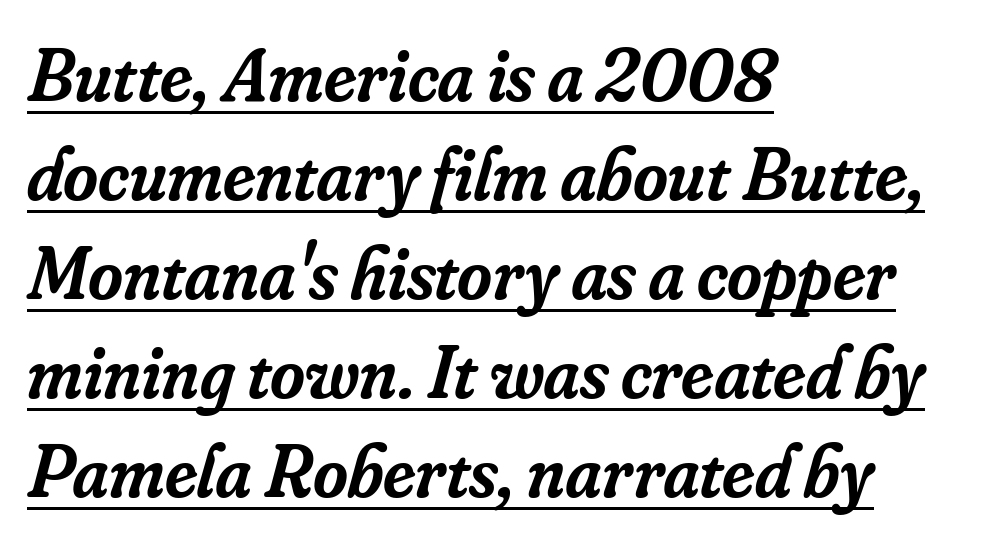
Q: Is the text bold? A: Semi-bold.
Q: Is the text italic (slanted)? A: Yes, it leans right by about 16 degrees.
Q: Is the typeface a serif or a sans-serif typeface? A: Serif.
Q: Is the text underlined? A: Yes.
Q: How is the paragraph aligned? A: Left-aligned.
Q: Is the spacing between letters normal or unusually wide? A: Normal.
Q: Is the spacing between lines tight, normal or loose? A: Normal.
Q: Width (condensed, normal, or wide)? A: Normal.
Q: Stroke contrast? A: Low.
Q: x-height? A: Small.
Q: Monospaced? A: No.
